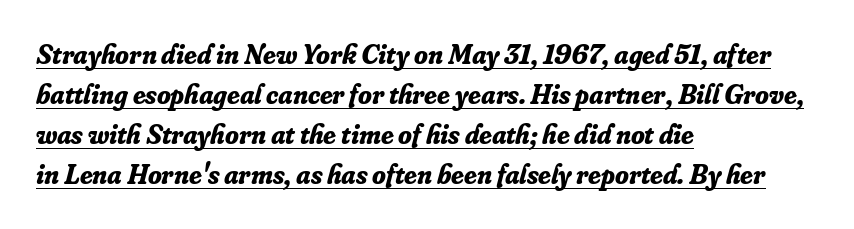
Q: Is the text bold? A: Yes.
Q: Is the text italic (slanted)? A: Yes, it leans right by about 16 degrees.
Q: Is the typeface a serif or a sans-serif typeface? A: Serif.
Q: Is the text underlined? A: Yes.
Q: How is the paragraph aligned? A: Left-aligned.
Q: Is the spacing between letters normal or unusually wide? A: Normal.
Q: Is the spacing between lines tight, normal or loose? A: Normal.
Q: Width (condensed, normal, or wide)? A: Normal.
Q: Stroke contrast? A: Low.
Q: x-height? A: Small.
Q: Monospaced? A: No.
